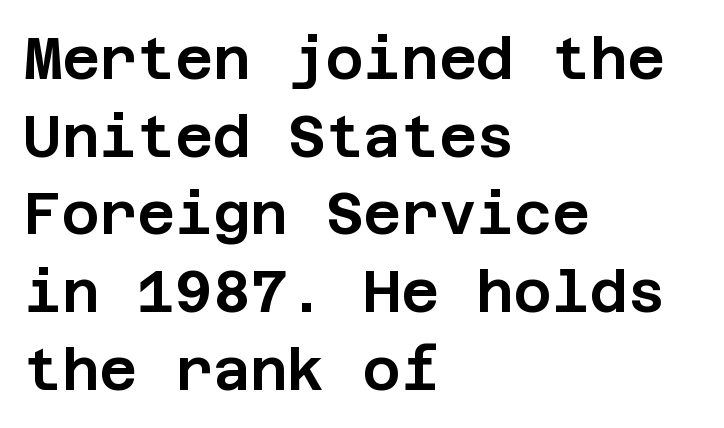
Q: Is the text italic (slanted)? A: No, it is upright.
Q: Is the typeface a serif or a sans-serif typeface? A: Sans-serif.
Q: Is the text underlined? A: No.
Q: How is the paragraph aligned? A: Left-aligned.
Q: Is the spacing between letters normal or unusually wide? A: Normal.
Q: Is the spacing between lines tight, normal or loose? A: Normal.
Q: Width (condensed, normal, or wide)? A: Normal.
Q: Stroke contrast? A: Low.
Q: x-height? A: Large.
